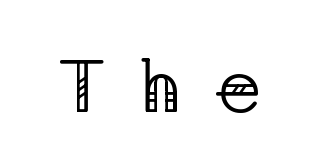
The image shows 75 px regular-weight serif type, upright; set centered, unusually wide letter spacing (+0.42 em), not underlined; low stroke contrast and a medium x-height.
